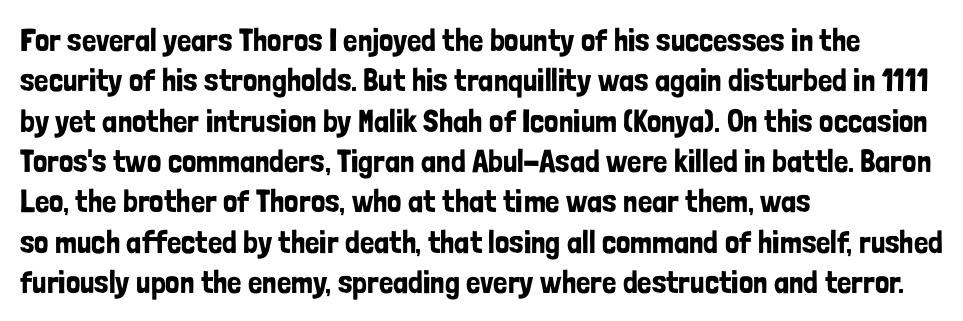
The passage shown has conventional tracking throughout. The letters advance in unequal steps, a hallmark of proportional type. Bare-footed words on every line. This is the regular roman posture of the typeface.
